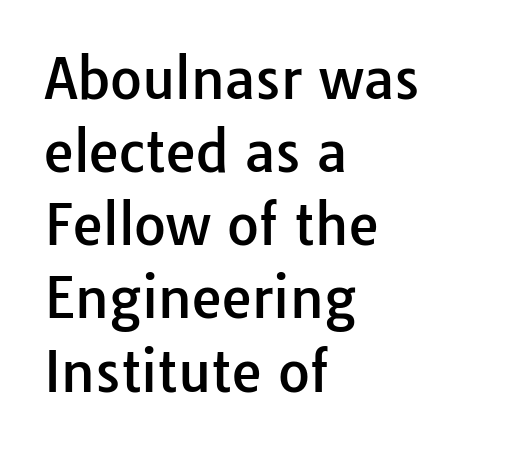
The image shows 55 px sans-serif type, upright; set left-aligned, normal line spacing (1.33x), normal letter spacing, not underlined; low stroke contrast and a medium x-height.
